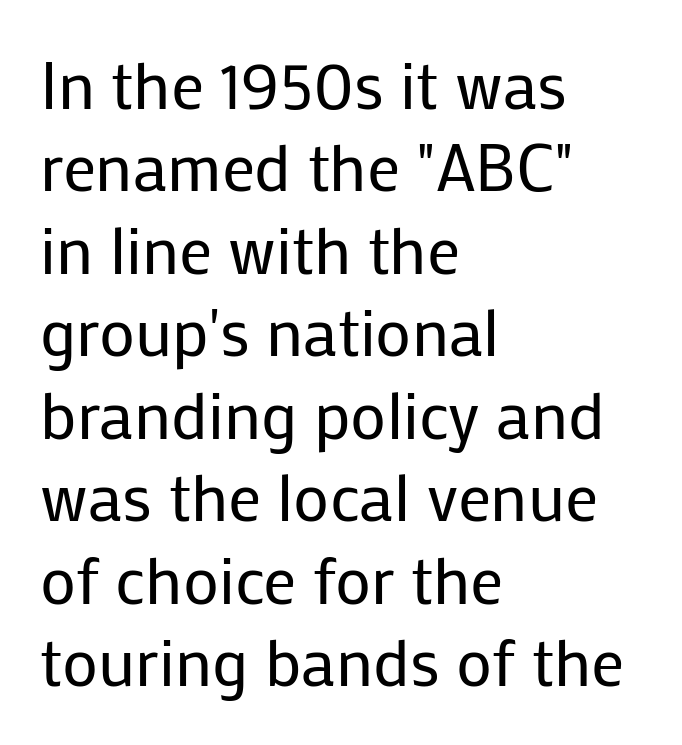
Each letter keeps its own natural width here, so spacing adapts to shape. I'd call this a sans setting — the letters go barefoot. No extra ink here — the face is not bold. The letters stand straight up with perfectly vertical stems.
